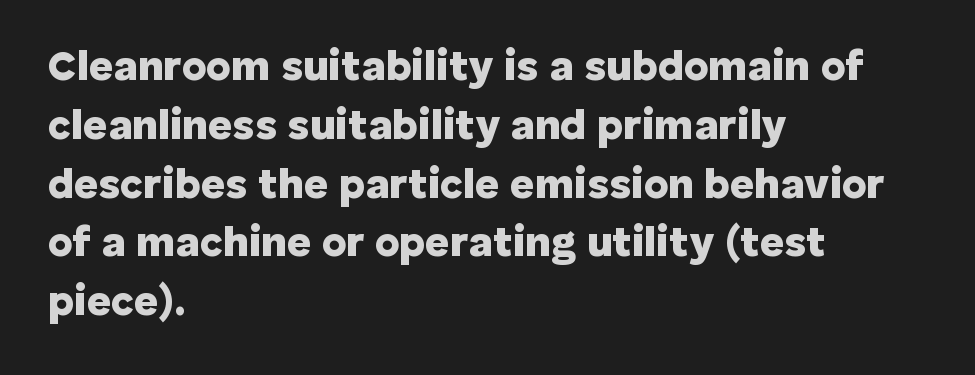
Q: Is the text bold? A: Yes.
Q: Is the text italic (slanted)? A: No, it is upright.
Q: Is the typeface a serif or a sans-serif typeface? A: Sans-serif.
Q: Is the text underlined? A: No.
Q: How is the paragraph aligned? A: Left-aligned.
Q: Is the spacing between letters normal or unusually wide? A: Normal.
Q: Is the spacing between lines tight, normal or loose? A: Normal.
Q: Width (condensed, normal, or wide)? A: Normal.
Q: Stroke contrast? A: Low.
Q: x-height? A: Medium.
Q: Monospaced? A: No.
